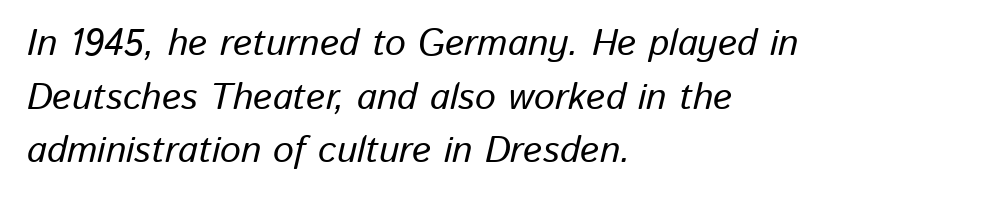
{"italic": "yes", "lean": "right", "slant_degrees": 13, "width": "normal", "stroke_contrast": "low", "x_height": "medium", "monospaced": "no", "underline": "no", "align": "left", "line_spacing": "normal", "line_spacing_ratio": 1.45, "letter_spacing": "normal", "letter_spacing_em": 0.0, "glyph_px": 37}
